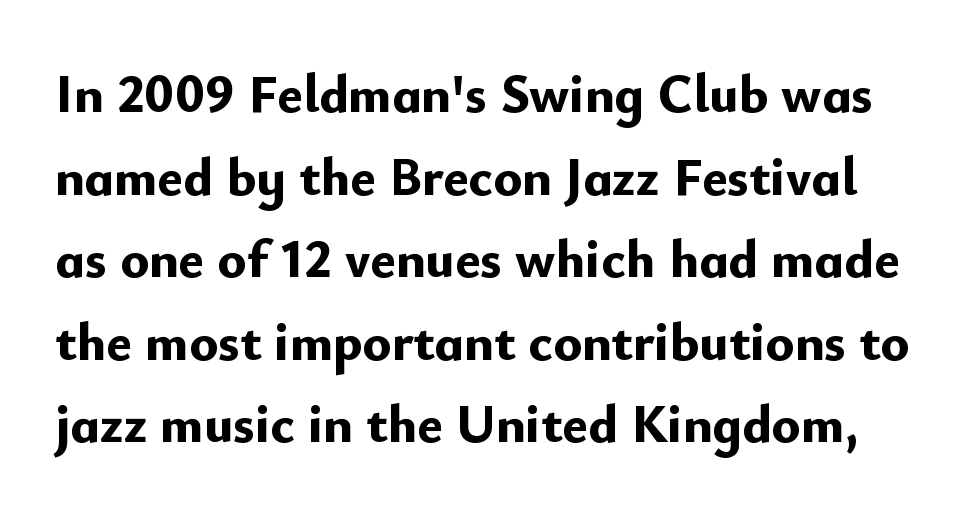
The image shows 54 px bold sans-serif type, upright; set normal line spacing (1.53x), normal letter spacing, not underlined; low stroke contrast and a small x-height.
